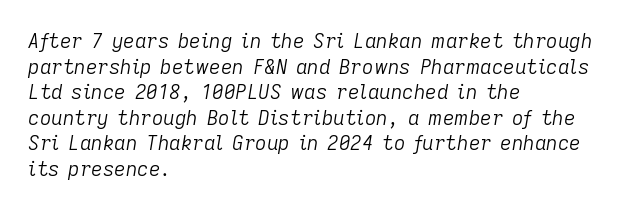
{"italic": "yes", "lean": "right", "slant_degrees": 9, "bold": "no", "underline": "no", "align": "left", "line_spacing": "normal", "line_spacing_ratio": 1.28, "letter_spacing": "normal", "letter_spacing_em": 0.0, "glyph_px": 20}
